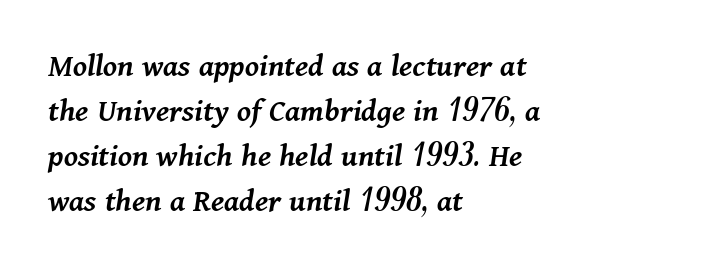
Its strokes are somewhat broadened, the hallmark of semibold type. Horizontally, the lines are justified to the leading edge only. Posture: slanted. What's the leading like? Ordinary, nothing unusual. Is the letter spacing exaggerated? No — it looks like the ordinary default. Letters rest on an invisible, unmarked baseline.
